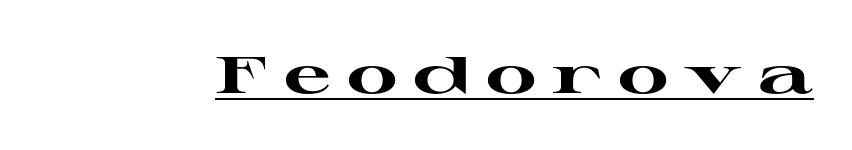
Q: Is the text bold? A: Yes.
Q: Is the text italic (slanted)? A: No, it is upright.
Q: Is the typeface a serif or a sans-serif typeface? A: Serif.
Q: Is the text underlined? A: Yes.
Q: Is the spacing between letters normal or unusually wide? A: Unusually wide.
Q: Width (condensed, normal, or wide)? A: Wide.
Q: Stroke contrast? A: High.
Q: x-height? A: Medium.
Q: Monospaced? A: No.
